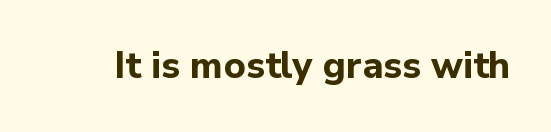
A typesetter would call this zero additional tracking. The zone under the glyphs is completely vacant. The designer went with a sans here, leaving each stem footless. Here the designer chose a conventional face with non-uniform glyph widths. Do the letters lean? They stand straight.
